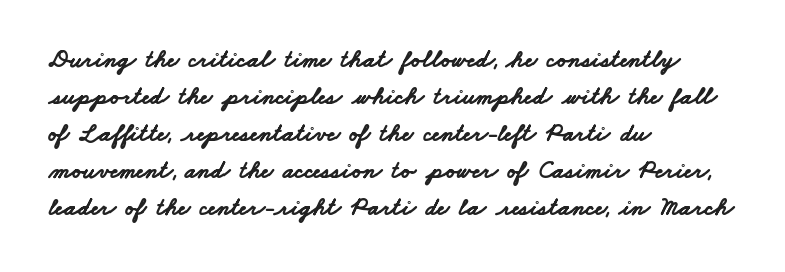
Caption: multi-line text, flush left, ragged right. The typesetting leans heavy: a genuine bold. The letterforms sit shoulder to shoulder at normal distance. The leading is moderate, giving the passage an even texture.
